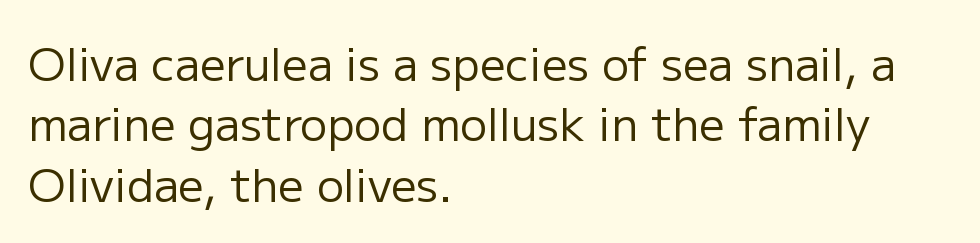
Underlining? Definitely not there. Stems and bowls with no extra thickness — not bold. Is the letter spacing exaggerated? No — it looks like the ordinary default. Type style note: lacks serifs. Horizontally, the lines are justified to the leading edge only.
